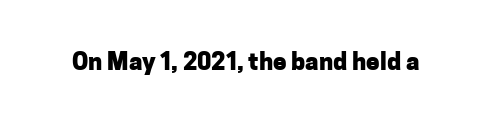
Q: Is the text bold? A: Yes.
Q: Is the text italic (slanted)? A: No, it is upright.
Q: Is the text underlined? A: No.
Q: Is the spacing between letters normal or unusually wide? A: Normal.
